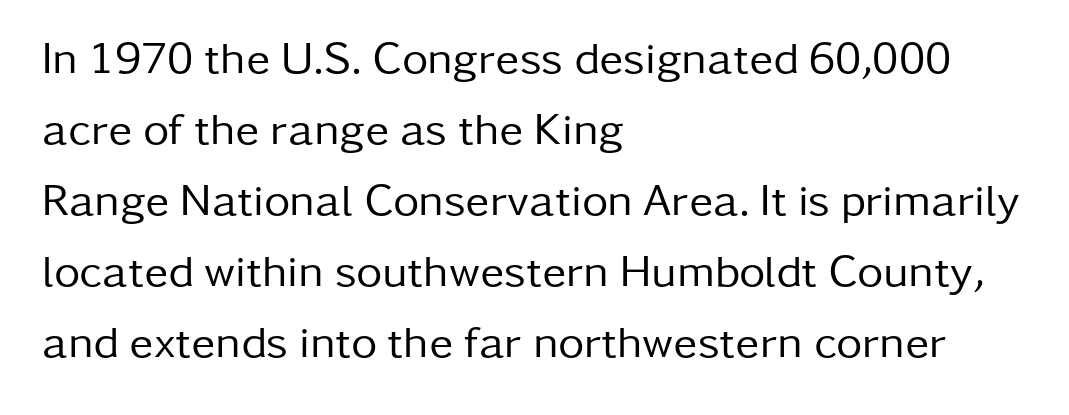
Q: Is the text bold? A: No.
Q: Is the text italic (slanted)? A: No, it is upright.
Q: Is the typeface a serif or a sans-serif typeface? A: Sans-serif.
Q: Is the text underlined? A: No.
Q: How is the paragraph aligned? A: Left-aligned.
Q: Is the spacing between letters normal or unusually wide? A: Normal.
Q: Is the spacing between lines tight, normal or loose? A: Normal.
Q: Width (condensed, normal, or wide)? A: Normal.
Q: Stroke contrast? A: Low.
Q: x-height? A: Medium.
Q: Monospaced? A: No.
